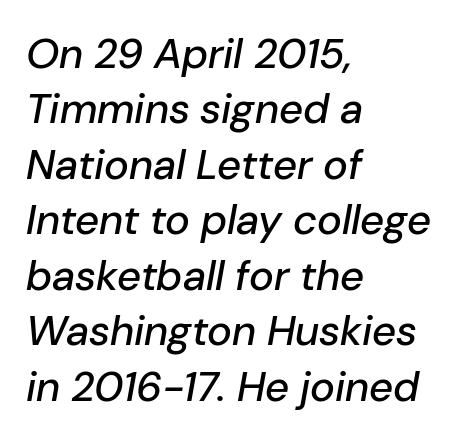
Short and long lines alike share a common starting point at left. Nobody touched the tracking dial on this one. Is the type slanted? Yes — the strokes lean at a clear angle. The line-height multiplier appears to be the usual default. Looks like regular typesetting: each glyph gets only the width it needs. Beneath every word, the page is bare.
